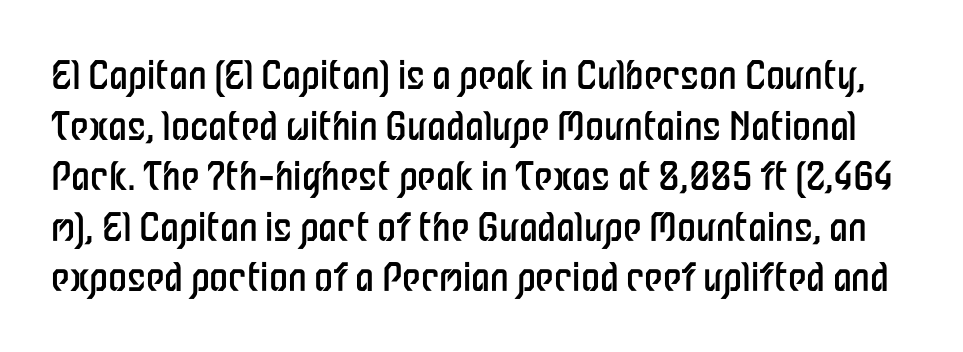
Q: Is the text bold? A: No.
Q: Is the text italic (slanted)? A: No, it is upright.
Q: Is the typeface a serif or a sans-serif typeface? A: Sans-serif.
Q: Is the text underlined? A: No.
Q: Is the spacing between letters normal or unusually wide? A: Normal.
Q: Is the spacing between lines tight, normal or loose? A: Normal.
Q: Width (condensed, normal, or wide)? A: Condensed.
Q: Stroke contrast? A: Low.
Q: x-height? A: Medium.
Q: Monospaced? A: No.
